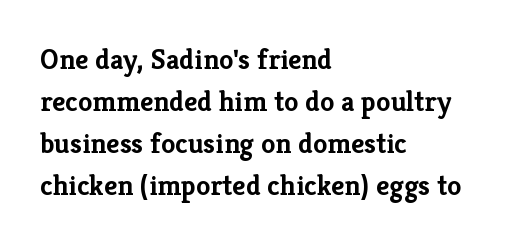
The image shows 29 px semibold serif type, upright; set left-aligned, normal line spacing (1.45x), normal letter spacing, not underlined; low stroke contrast and a medium x-height.
